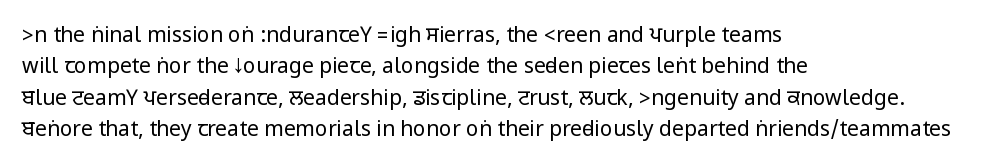
Ordinary non-slanted type is in use. Honestly, the row spacing looks completely unremarkable. These lines keep a tight, regular rhythm from letter to letter. These lines stack with their left ends in a neat column.
